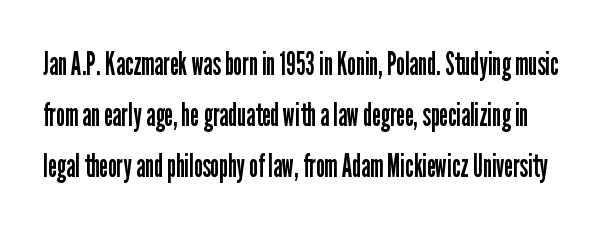
Q: Is the text bold? A: No.
Q: Is the text italic (slanted)? A: No, it is upright.
Q: Is the typeface a serif or a sans-serif typeface? A: Sans-serif.
Q: Is the text underlined? A: No.
Q: Is the spacing between letters normal or unusually wide? A: Normal.
Q: Is the spacing between lines tight, normal or loose? A: Normal.
Q: Width (condensed, normal, or wide)? A: Condensed.
Q: Stroke contrast? A: Low.
Q: x-height? A: Medium.
Q: Monospaced? A: No.
